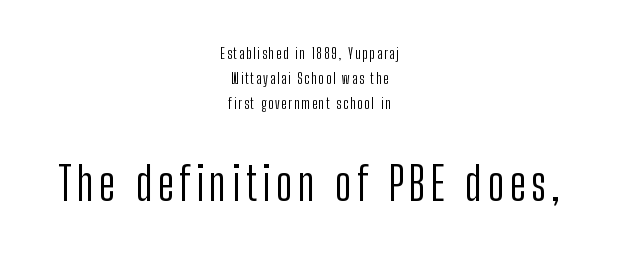
The image shows 46 px light, condensed sans-serif type, upright; set centered, normal line spacing (1.66x), not underlined; the second (bottom) block is 3.07x larger; low stroke contrast and a medium x-height.
